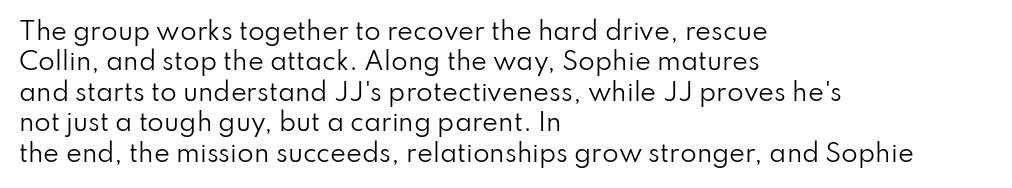
The image shows 24 px text type, upright; set left-aligned, normal line spacing (1.27x), normal letter spacing, not underlined.
